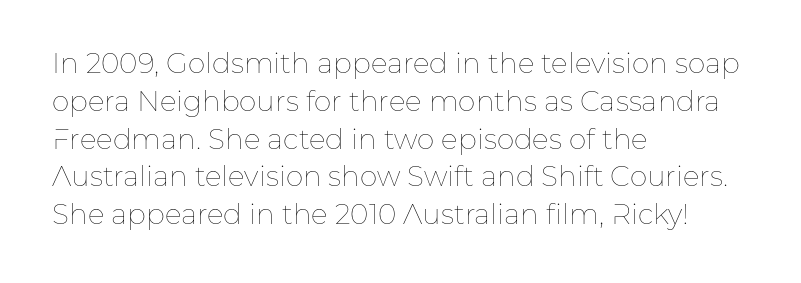
The image shows 28 px thin type, upright; set left-aligned, normal line spacing (1.35x), normal letter spacing, not underlined; low stroke contrast and a medium x-height.
